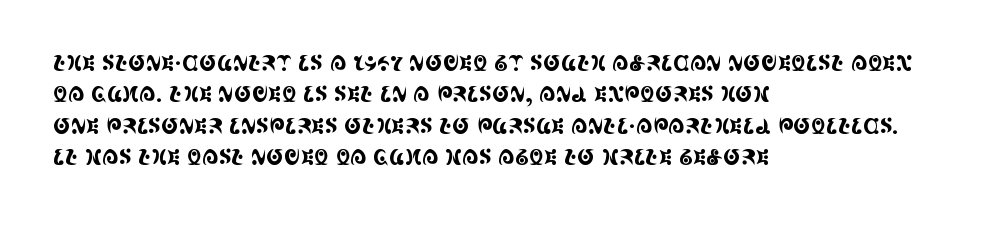
Unmarked baselines from the first word to the last. Every character sits straight up, as roman type does. The lines in this sample share a left origin and differ only in where they stop. Summary of vertical rhythm: regular, with standard interline spacing. Inter-character spacing is left at the font's built-in metrics.
